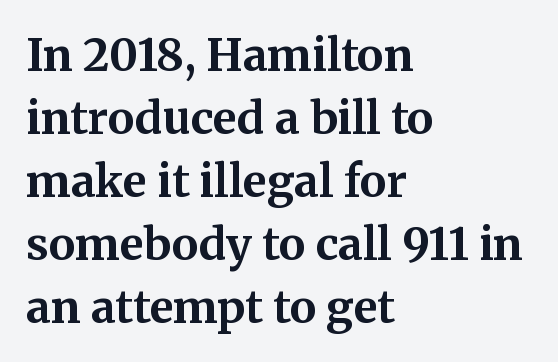
Clear beneath every line of the passage. Vertical spacing — default. Compared with a centered layout, this one pins lines to the left instead. The face used here is seriffed, in the tradition of book romans. You'd pick this weight for a headline — it's a proper bold. Proportional: the letters do not fall into vertical columns.
